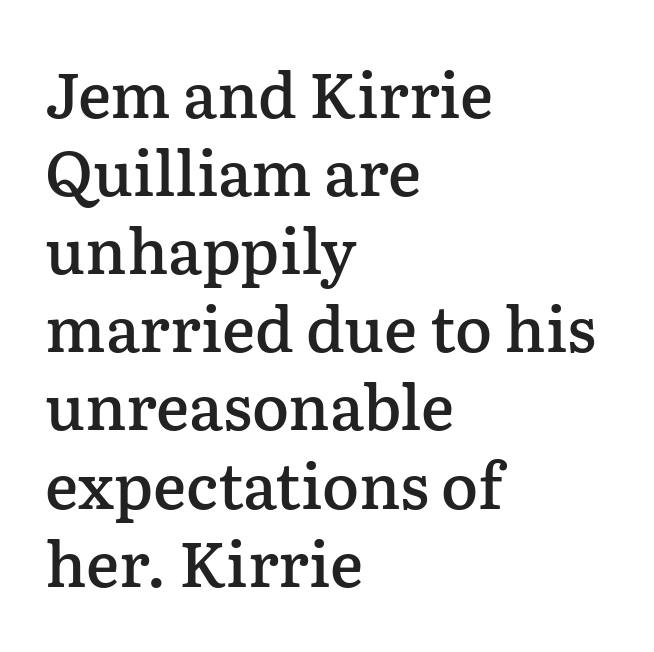
{"serif": "yes", "italic": "no", "bold": "semi", "weight": "semibold", "width": "normal", "stroke_contrast": "low", "x_height": "medium", "monospaced": "no", "underline": "no", "align": "left", "line_spacing": "normal", "line_spacing_ratio": 1.26, "letter_spacing": "normal", "letter_spacing_em": 0.0, "glyph_px": 62}
